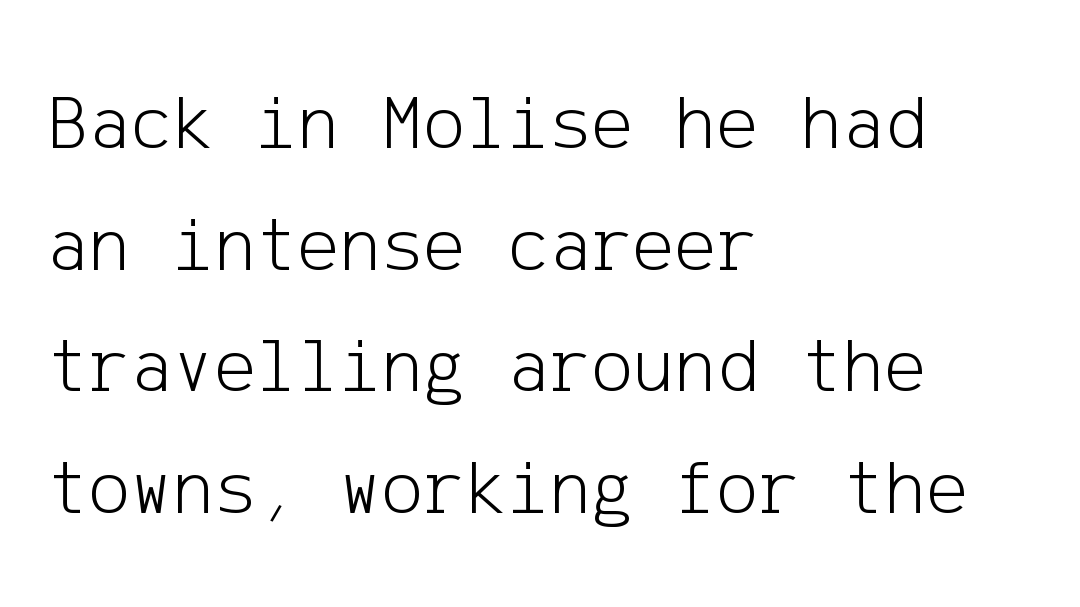
The image shows 79 px light sans-serif type, upright; set left-aligned, normal line spacing (1.54x), normal letter spacing, not underlined; low stroke contrast and a medium x-height.
